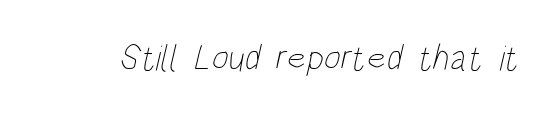
The image shows 36 px thin, condensed type; set normal letter spacing, not underlined; low stroke contrast and a large x-height.
